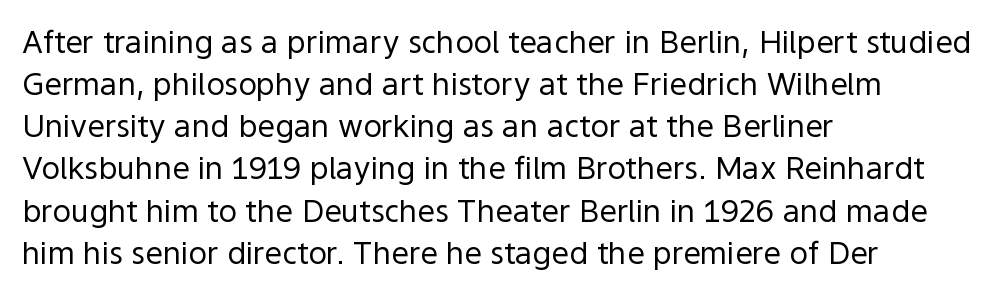
{"serif": "no", "italic": "no", "bold": "no", "weight": "regular", "width": "normal", "x_height": "medium", "monospaced": "no", "underline": "no", "align": "left", "line_spacing": "normal", "line_spacing_ratio": 1.36, "letter_spacing": "normal", "letter_spacing_em": 0.0, "glyph_px": 31}
